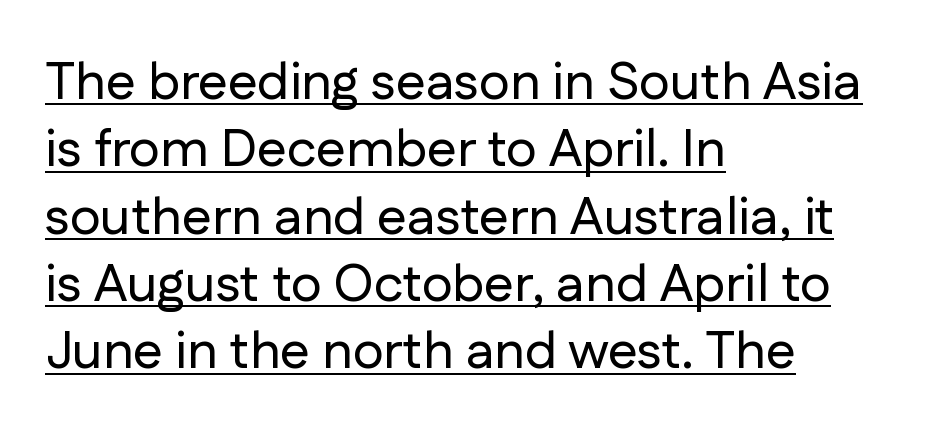
The image shows 53 px sans-serif type, upright; set left-aligned, normal line spacing (1.27x), normal letter spacing, underlined; low stroke contrast and a medium x-height.
